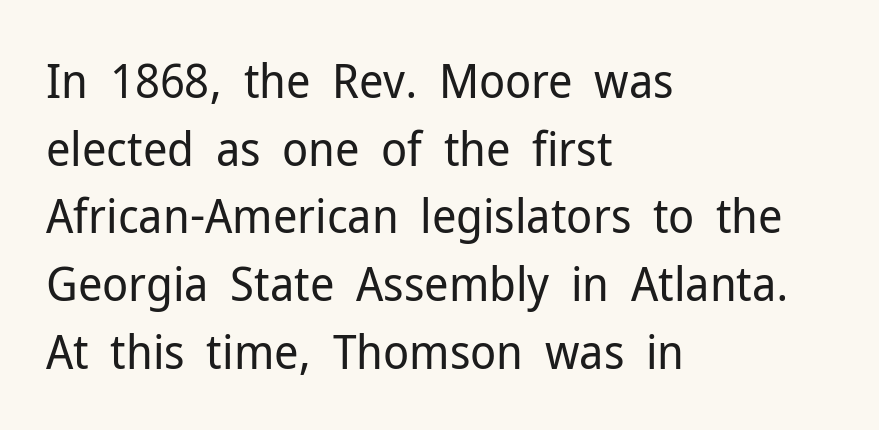
Where is the straight margin? On the left. Students, observe: this is what conventionally led text looks like. Unlike italic type, these characters show no tilt at all. Stroke mass is kept to a normal reading level or below.
